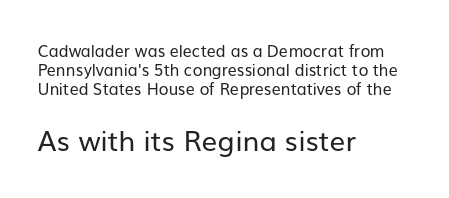
Q: Is the text bold? A: No.
Q: Is the text italic (slanted)? A: No, it is upright.
Q: Is the typeface a serif or a sans-serif typeface? A: Sans-serif.
Q: Is the text underlined? A: No.
Q: How is the paragraph aligned? A: Left-aligned.
Q: Is the spacing between letters normal or unusually wide? A: Normal.
Q: Which block of text is set in a larger size, the first (top) or the second (bottom)? A: The second (bottom) one.
Q: Width (condensed, normal, or wide)? A: Normal.
Q: Stroke contrast? A: Low.
Q: x-height? A: Medium.
Q: Monospaced? A: No.
